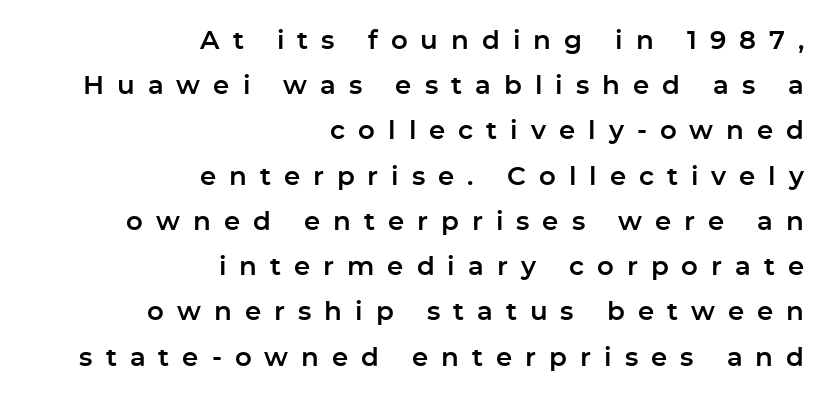
The image shows 26 px text type, upright; set right-aligned, line spacing 1.74x, unusually wide letter spacing (+0.5 em), not underlined.
